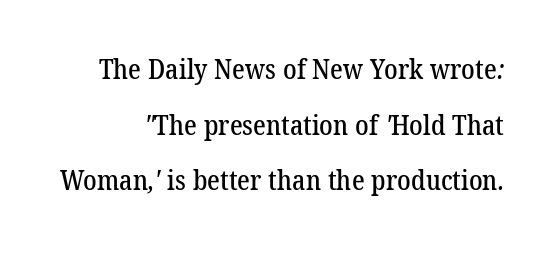
Check under the words: just untouched page. Glyph-to-glyph distance matches everyday printed text. Vertically, the passage feels expansive, rows floating well apart.
